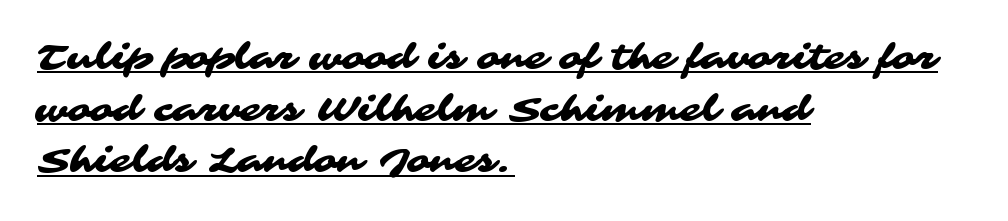
Q: Is the typeface a serif or a sans-serif typeface? A: Sans-serif.
Q: Is the text underlined? A: Yes.
Q: How is the paragraph aligned? A: Left-aligned.
Q: Is the spacing between letters normal or unusually wide? A: Normal.
Q: Is the spacing between lines tight, normal or loose? A: Normal.
Q: Width (condensed, normal, or wide)? A: Wide.
Q: Stroke contrast? A: Medium.
Q: x-height? A: Medium.
Q: Monospaced? A: No.
